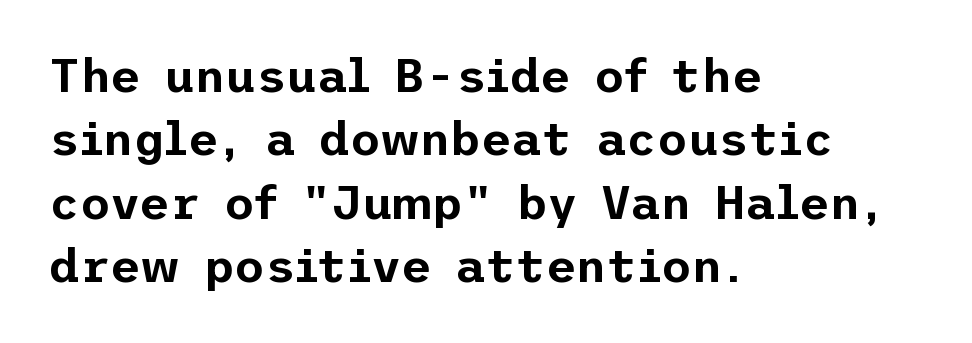
A sans-serif font was chosen for this passage. The rendering keeps characters at their native spacing. Honestly, the row spacing looks completely unremarkable. Upright lettering throughout. Compared with a centered layout, this one pins lines to the left instead.
